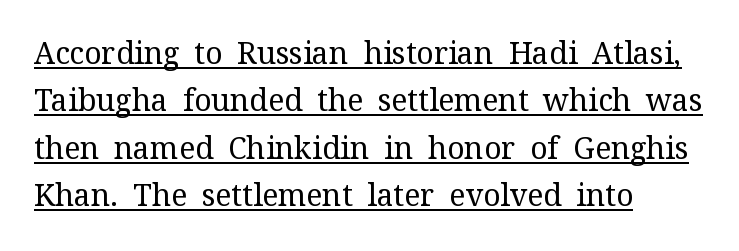
These lines are rendered in a variable-pitch font. The typeface chosen for these lines features serifs. Designer's note — italics off, roman on. Is there much room between lines? A standard amount, neither cramped nor airy. Look at the tracking — it's just the regular setting, nothing added.
